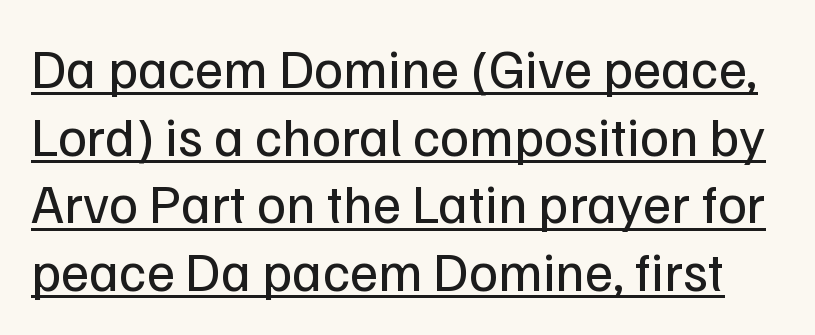
The face used here is proportionally spaced, like ordinary book or web type. A typesetter would mark this as roman, not italic. You can tell from the bare stems that sans-serif type was used. In terms of letterspacing, this is plain default setting. Nothing heavy about these letters — not bold at all.
